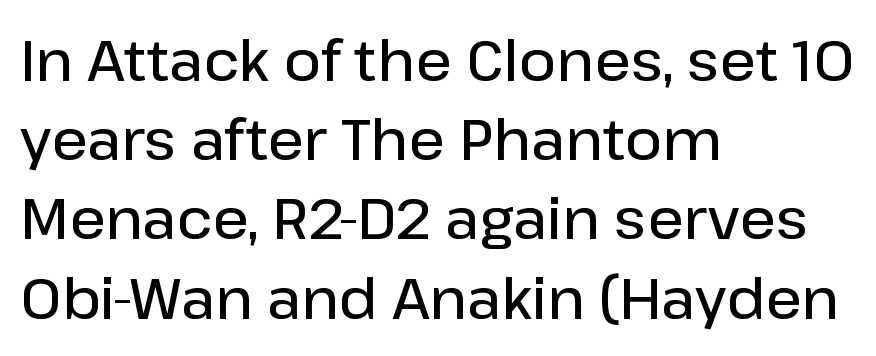
The image shows 57 px semibold sans-serif type, upright; set left-aligned, normal line spacing (1.39x), normal letter spacing, not underlined; low stroke contrast and a medium x-height.
